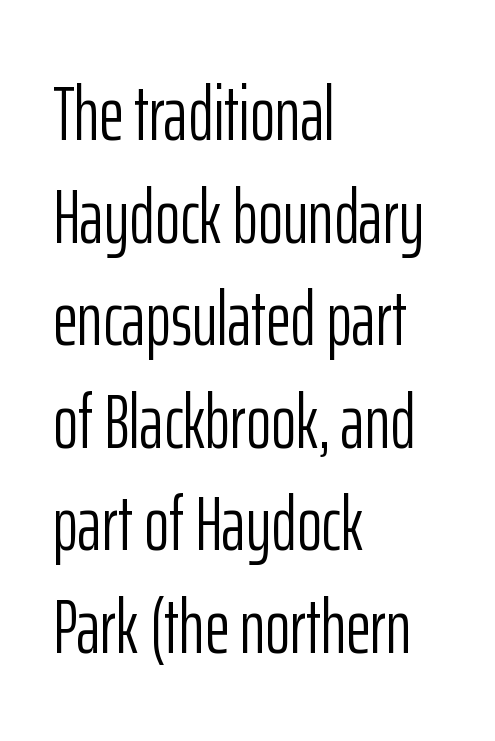
{"serif": "no", "italic": "no", "bold": "no", "weight": "light", "width": "condensed", "stroke_contrast": "low", "x_height": "medium", "monospaced": "no", "underline": "no", "align": "left", "line_spacing": "normal", "line_spacing_ratio": 1.35, "letter_spacing": "normal", "letter_spacing_em": 0.0, "glyph_px": 76}
